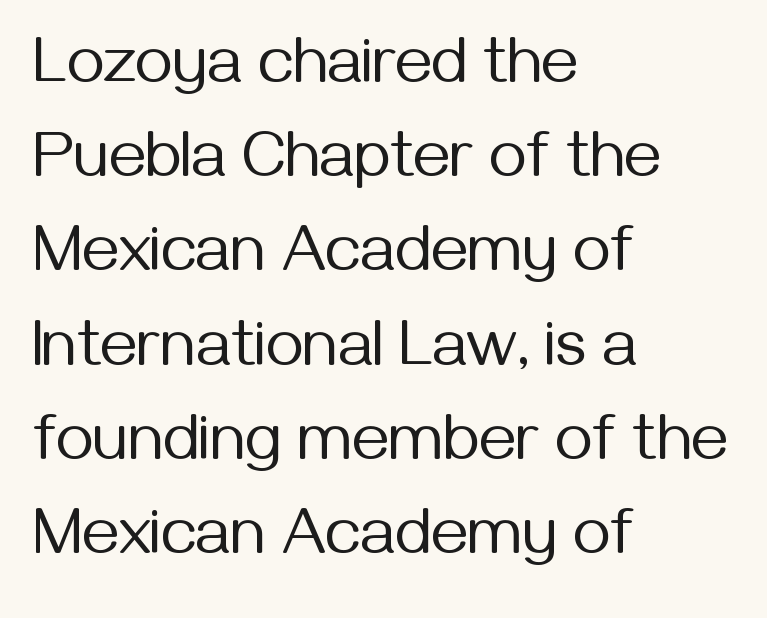
Do the characters align in a grid? No, the font is proportional. This rendering leaves character spacing at its baseline value. The rag falls on the right side of this text block. Regarding leading, the lines here are spaced in the standard way. What kind of face is this? One without serifs — a sans. Plain, unruled lines of type.
